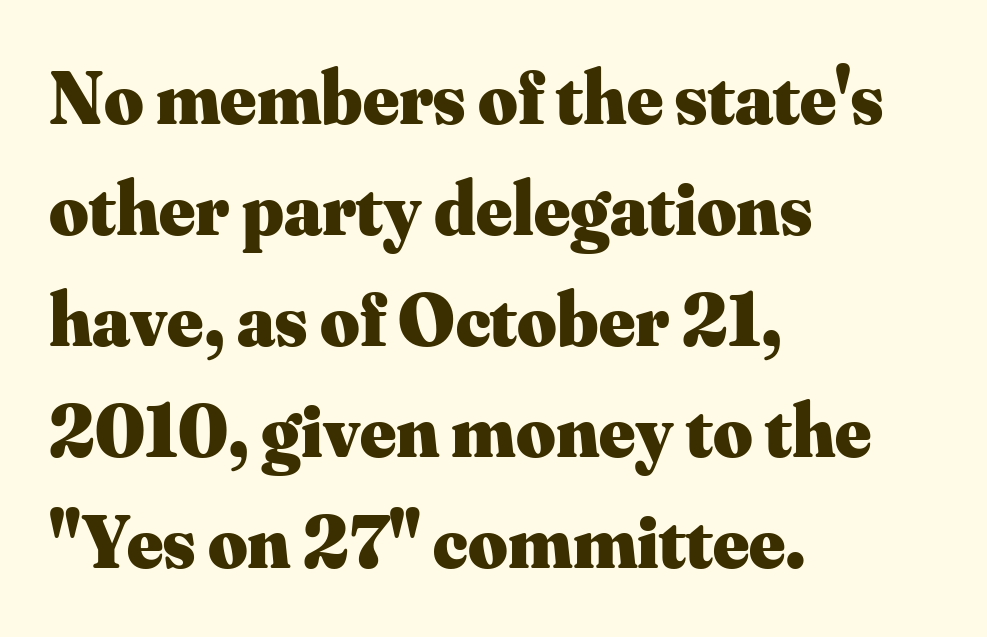
Q: Is the text bold? A: Yes.
Q: Is the text italic (slanted)? A: No, it is upright.
Q: Is the typeface a serif or a sans-serif typeface? A: Serif.
Q: Is the text underlined? A: No.
Q: How is the paragraph aligned? A: Left-aligned.
Q: Is the spacing between letters normal or unusually wide? A: Normal.
Q: Is the spacing between lines tight, normal or loose? A: Normal.
Q: Width (condensed, normal, or wide)? A: Normal.
Q: Stroke contrast? A: Medium.
Q: x-height? A: Small.
Q: Monospaced? A: No.
